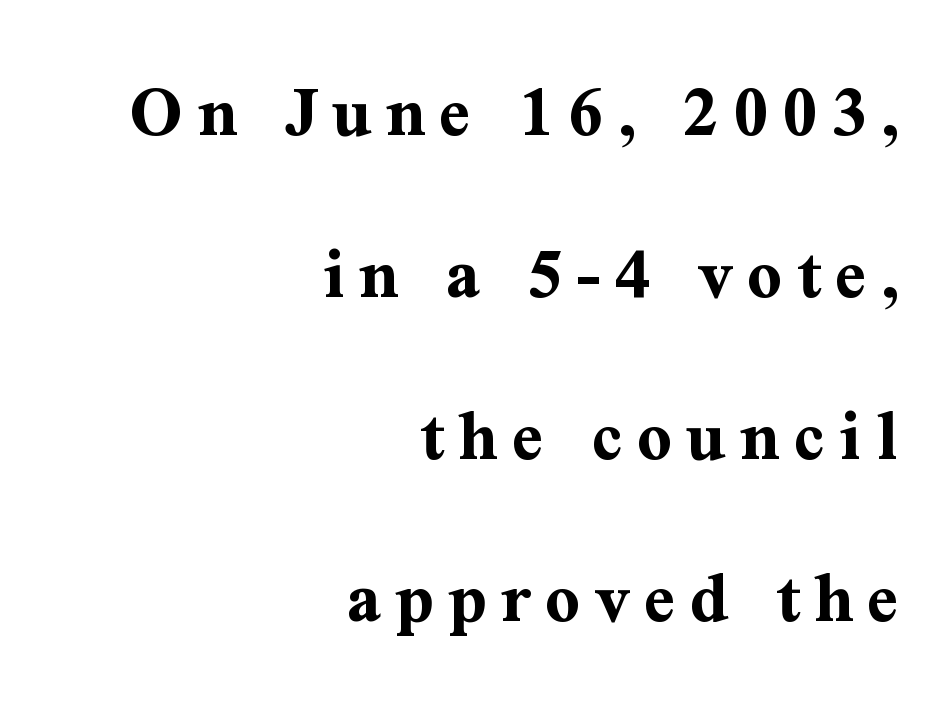
The gap between lines stays unmarked. Each new line begins a long way beneath the previous one. The glyphs in this specimen are seriffed. This sample has the flowing, uneven cadence of proportional lettering. Italic? Not at all — the glyphs are vertical.
